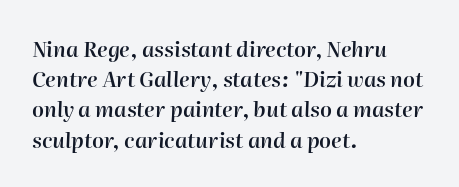
{"italic": "yes", "lean": "right", "slant_degrees": 2, "bold": "semi", "underline": "no", "align": "left", "line_spacing": "normal", "line_spacing_ratio": 1.44, "letter_spacing": "normal", "letter_spacing_em": 0.0, "glyph_px": 21}
